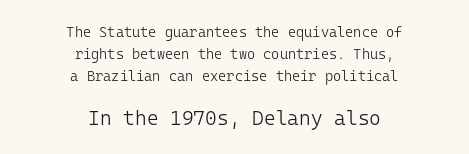
{"italic": "no", "bold": "no", "underline": "no", "align": "center", "line_spacing": "normal", "line_spacing_ratio": 1.57, "letter_spacing": "normal", "letter_spacing_em": 0.0, "larger_block": "second", "size_ratio": 1.43, "glyph_px": 20}
